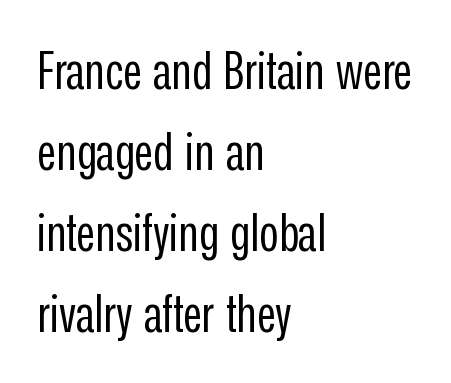
Q: Is the text bold? A: No.
Q: Is the text italic (slanted)? A: No, it is upright.
Q: Is the typeface a serif or a sans-serif typeface? A: Sans-serif.
Q: Is the text underlined? A: No.
Q: How is the paragraph aligned? A: Left-aligned.
Q: Is the spacing between letters normal or unusually wide? A: Normal.
Q: Is the spacing between lines tight, normal or loose? A: Normal.
Q: Width (condensed, normal, or wide)? A: Condensed.
Q: Stroke contrast? A: Low.
Q: x-height? A: Medium.
Q: Monospaced? A: No.
